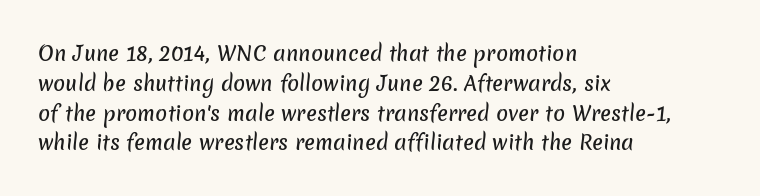
Q: Is the text underlined? A: No.
Q: How is the paragraph aligned? A: Left-aligned.
Q: Is the spacing between letters normal or unusually wide? A: Normal.
Q: Is the spacing between lines tight, normal or loose? A: Normal.
